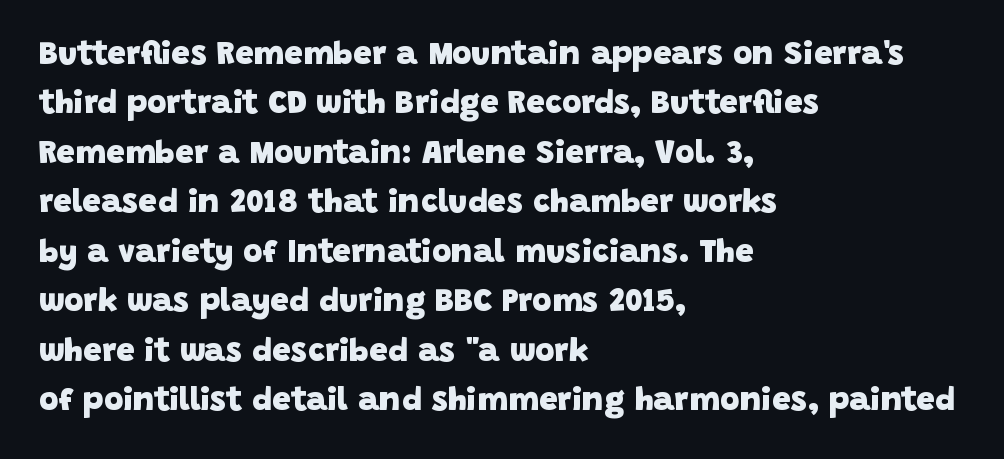
The image shows 33 px heavy sans-serif type; set left-aligned, normal line spacing (1.5x), normal letter spacing, not underlined; low stroke contrast and a large x-height.
